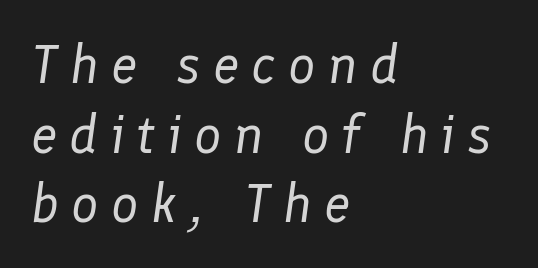
{"italic": "yes", "lean": "right", "slant_degrees": 8, "bold": "no", "weight": "regular", "width": "normal", "stroke_contrast": "low", "x_height": "medium", "monospaced": "no", "underline": "no", "align": "left", "line_spacing": "normal", "line_spacing_ratio": 1.29, "letter_spacing": "wide", "letter_spacing_em": 0.23, "glyph_px": 54}
